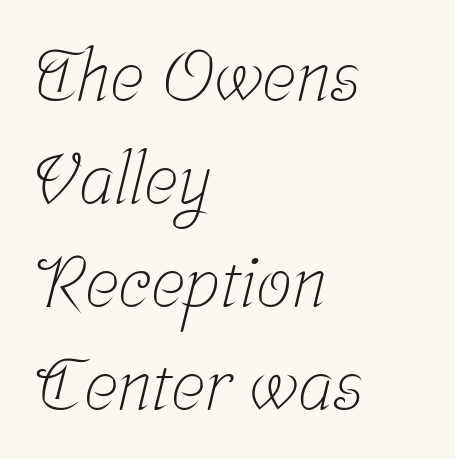
{"serif": "yes", "bold": "no", "weight": "light", "width": "condensed", "stroke_contrast": "low", "x_height": "medium", "monospaced": "no", "underline": "no", "align": "left", "line_spacing": "normal", "line_spacing_ratio": 1.45, "letter_spacing": "normal", "letter_spacing_em": 0.0, "glyph_px": 71}
